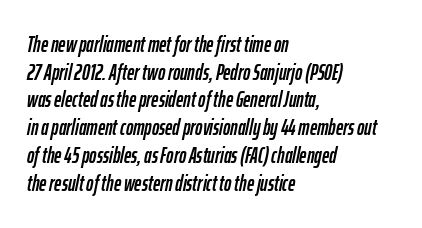
This sample is left-justified, so line endings fall wherever the words run out. The words here are not underlined. This sample uses an oblique cut, with every glyph tilted off the vertical. Quick note: interline space is typical. Spacing between characters is what you'd get straight out of the box.
